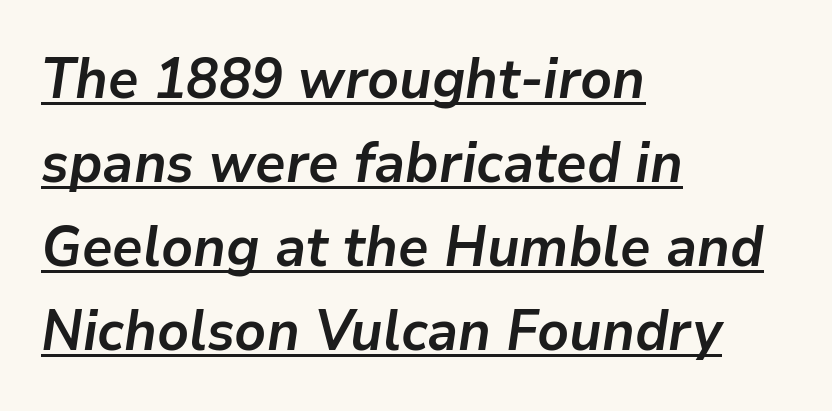
Q: Is the text bold? A: Yes.
Q: Is the text italic (slanted)? A: Yes, it leans right by about 9 degrees.
Q: Is the text underlined? A: Yes.
Q: How is the paragraph aligned? A: Left-aligned.
Q: Is the spacing between letters normal or unusually wide? A: Normal.
Q: Is the spacing between lines tight, normal or loose? A: Normal.
Q: Width (condensed, normal, or wide)? A: Normal.
Q: Stroke contrast? A: Low.
Q: x-height? A: Medium.
Q: Monospaced? A: No.
